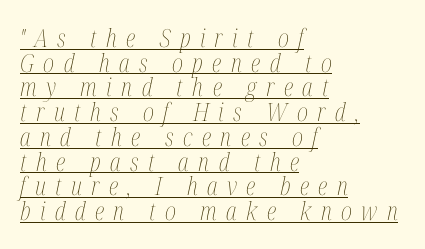
Vertically, the passage feels compressed, each row crowding the next. No heavy texture on the line: the type isn't bold. Compared with ordinary roman type, these characters are visibly tilted. Every word sits above its own underline.
